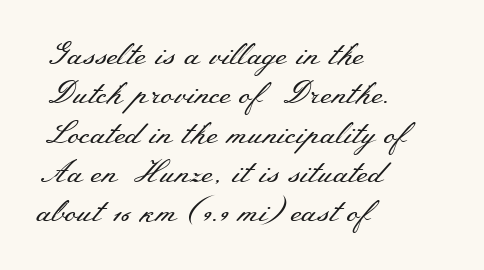
{"serif": "yes", "bold": "no", "weight": "regular", "width": "wide", "stroke_contrast": "medium", "x_height": "small", "monospaced": "no", "underline": "no", "align": "left", "line_spacing": "normal", "line_spacing_ratio": 1.27, "letter_spacing": "normal", "letter_spacing_em": 0.0, "glyph_px": 31}
